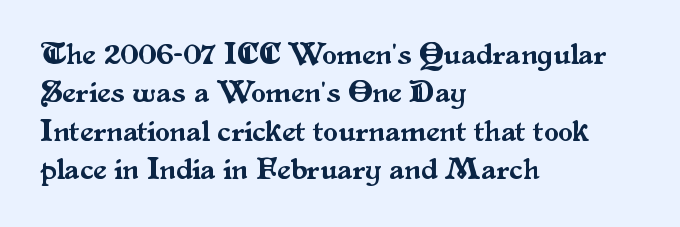
Style check: upright. Has an underline been added? It has not. Little horizontal feet cap the strokes, marking this as serif type. In terms of leading, this rendering sits right in the middle.
